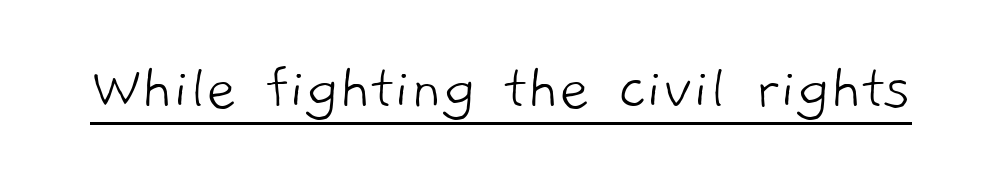
No feet cap the strokes, marking this as sans-serif type. Tracking value appears to be zero — textbook default spacing. The rendering uses natural spacing where letterforms have individual widths. Each stroke keeps to a modest, everyday thickness or less. The specimen includes a rule beneath the text block's lines.
